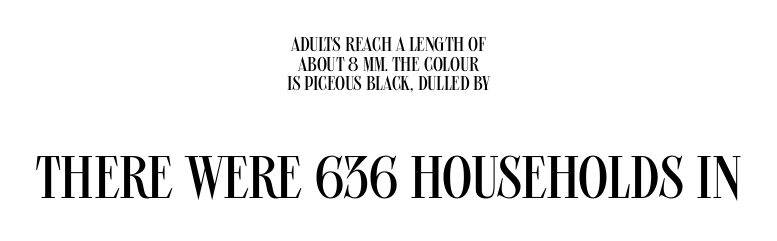
The image shows 60 px regular-weight, condensed sans-serif type, upright; set centered, tight line spacing (0.98x), normal letter spacing, not underlined; the second (bottom) block is 3.0x larger; medium stroke contrast and a large x-height.
